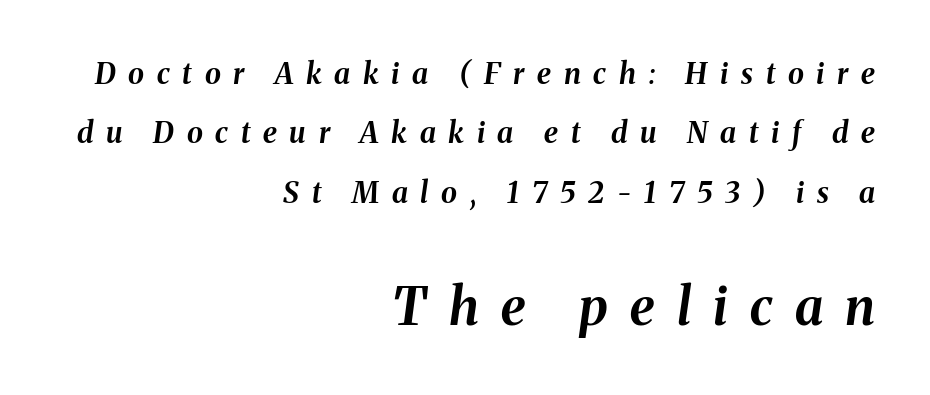
{"italic": "yes", "lean": "right", "slant_degrees": 8, "bold": "yes", "weight": "bold", "width": "normal", "stroke_contrast": "medium", "x_height": "medium", "monospaced": "no", "underline": "no", "align": "right", "line_spacing": "loose", "line_spacing_ratio": 2.05, "letter_spacing": "wide", "letter_spacing_em": 0.44, "larger_block": "second", "size_ratio": 1.76, "glyph_px": 51}
